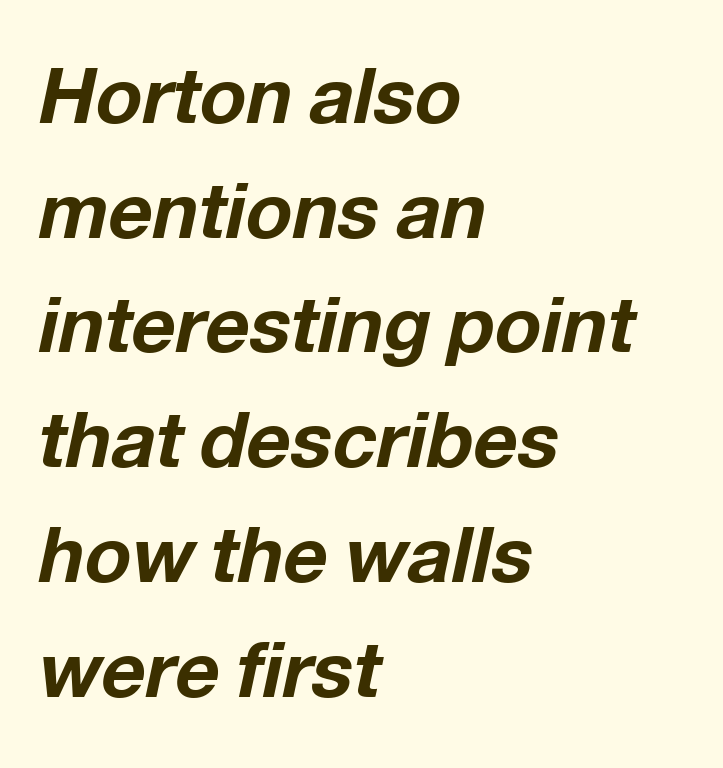
Q: Is the text bold? A: Yes.
Q: Is the text italic (slanted)? A: Yes, it leans right by about 12 degrees.
Q: Is the text underlined? A: No.
Q: How is the paragraph aligned? A: Left-aligned.
Q: Is the spacing between letters normal or unusually wide? A: Normal.
Q: Is the spacing between lines tight, normal or loose? A: Normal.
Q: Width (condensed, normal, or wide)? A: Normal.
Q: Stroke contrast? A: Low.
Q: x-height? A: Medium.
Q: Monospaced? A: No.
